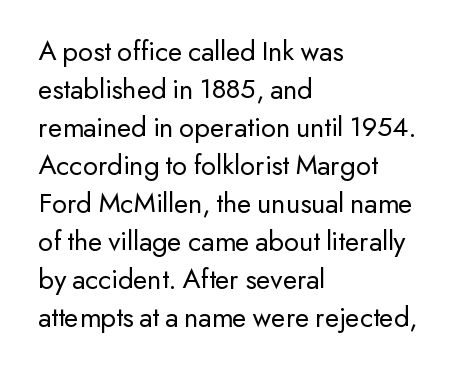
Q: Is the text bold? A: No.
Q: Is the text italic (slanted)? A: No, it is upright.
Q: Is the typeface a serif or a sans-serif typeface? A: Sans-serif.
Q: Is the text underlined? A: No.
Q: How is the paragraph aligned? A: Left-aligned.
Q: Is the spacing between letters normal or unusually wide? A: Normal.
Q: Is the spacing between lines tight, normal or loose? A: Normal.
Q: Width (condensed, normal, or wide)? A: Normal.
Q: Stroke contrast? A: Low.
Q: x-height? A: Small.
Q: Monospaced? A: No.
